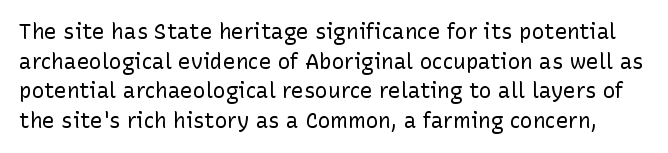
A typesetter would call this leading conventional body-copy spacing. In terms of letterspacing, this is plain default setting. Upright lettering throughout. The area under the type is left untouched. Bold? No — there's no thickening of the strokes.
